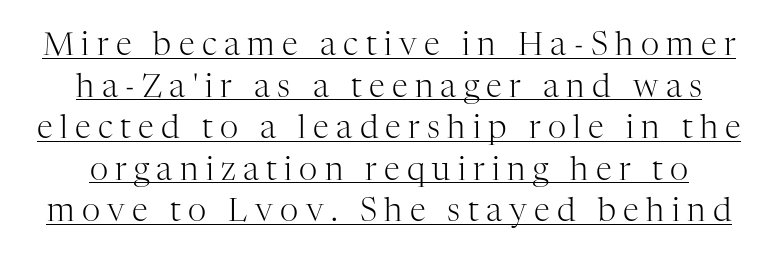
Q: Is the text bold? A: No.
Q: Is the text italic (slanted)? A: No, it is upright.
Q: Is the typeface a serif or a sans-serif typeface? A: Serif.
Q: Is the text underlined? A: Yes.
Q: Is the spacing between letters normal or unusually wide? A: Unusually wide.
Q: Is the spacing between lines tight, normal or loose? A: Normal.
Q: Width (condensed, normal, or wide)? A: Normal.
Q: Stroke contrast? A: High.
Q: x-height? A: Medium.
Q: Monospaced? A: No.
